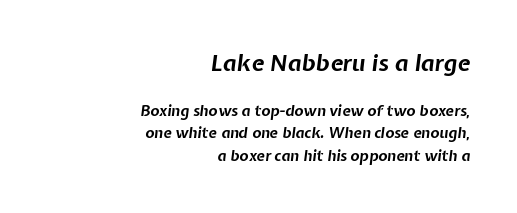
Underlining? Definitely not there. Notice how the passage keeps a crisp vertical edge on the right only. Normally led — the rows are evenly, conventionally spaced. Emphasis-style slanted type is in use. The rendering keeps characters at their native spacing. Students, this is bold: see how much ink each stroke carries.
